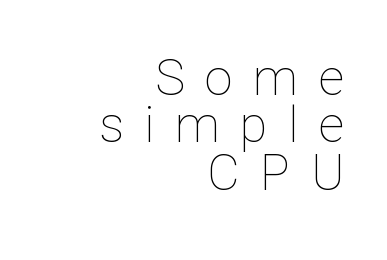
Q: Is the text bold? A: No.
Q: Is the text italic (slanted)? A: No, it is upright.
Q: Is the text underlined? A: No.
Q: How is the paragraph aligned? A: Right-aligned.
Q: Is the spacing between letters normal or unusually wide? A: Unusually wide.
Q: Is the spacing between lines tight, normal or loose? A: Tight.
Q: Width (condensed, normal, or wide)? A: Normal.
Q: Stroke contrast? A: Low.
Q: x-height? A: Medium.
Q: Monospaced? A: No.
